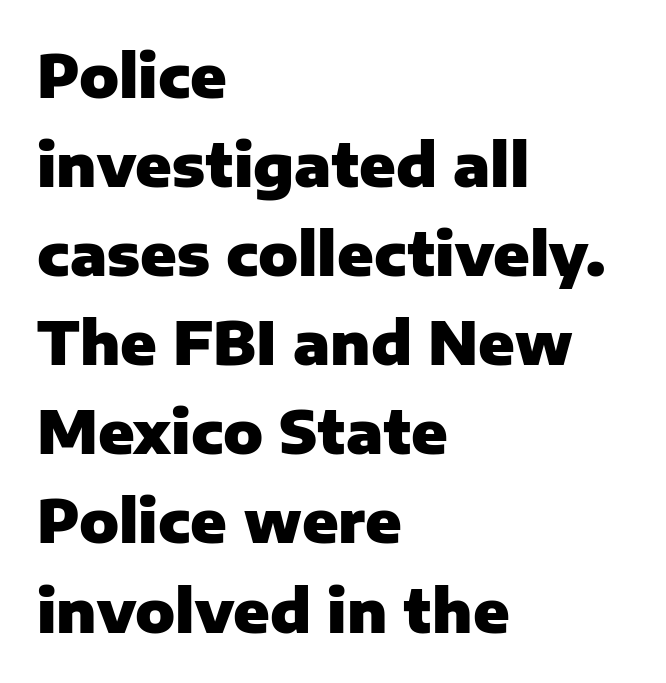
The lines sit at an ordinary, default distance from one another. Nobody touched the tracking dial on this one. In terms of letterform style, serifs are entirely absent. Horizontally, the lines are justified to the leading edge only.
